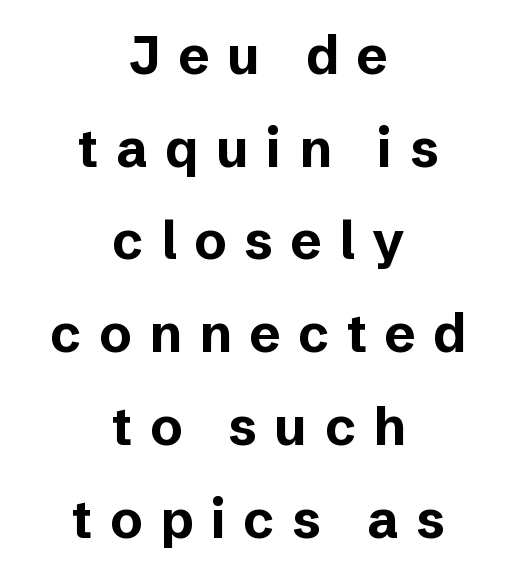
Q: Is the text bold? A: Yes.
Q: Is the text italic (slanted)? A: No, it is upright.
Q: Is the typeface a serif or a sans-serif typeface? A: Sans-serif.
Q: Is the text underlined? A: No.
Q: How is the paragraph aligned? A: Centered.
Q: Is the spacing between letters normal or unusually wide? A: Unusually wide.
Q: Width (condensed, normal, or wide)? A: Normal.
Q: Stroke contrast? A: Low.
Q: x-height? A: Medium.
Q: Monospaced? A: No.
